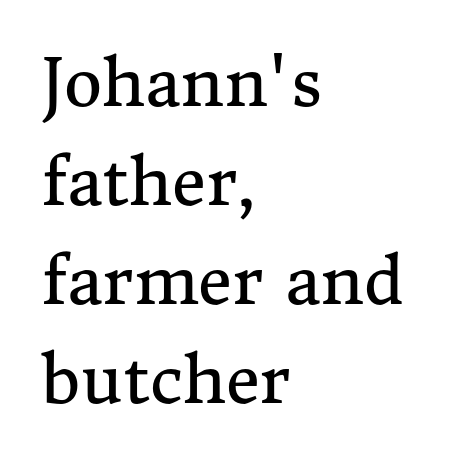
A student would call this left alignment; a typographer would say flush left, rag right. To sum up the face: it has serifs. Caption: face not bold, strokes unweighted. Descenders are the only things crossing below the line. How would I describe the line gaps? Plain and ordinary. In terms of posture, this sample is upright.
